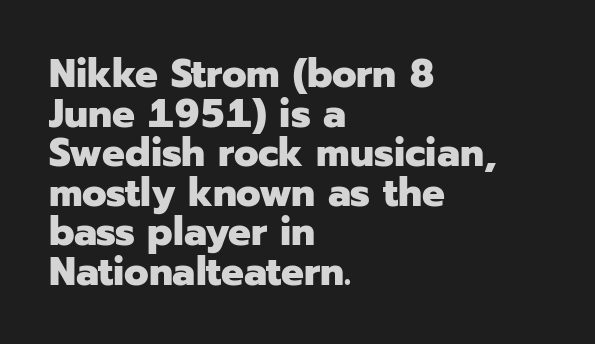
Heavy, bold letterforms. You could call the tracking neutral — neither tight nor loose. The typeface chosen for these lines omits serifs. This sample is left-justified, so line endings fall wherever the words run out.
